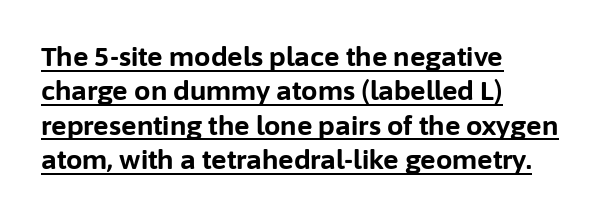
{"italic": "no", "bold": "yes", "underline": "yes", "align": "left", "line_spacing": "normal", "line_spacing_ratio": 1.32, "letter_spacing": "normal", "letter_spacing_em": 0.0, "glyph_px": 26}
